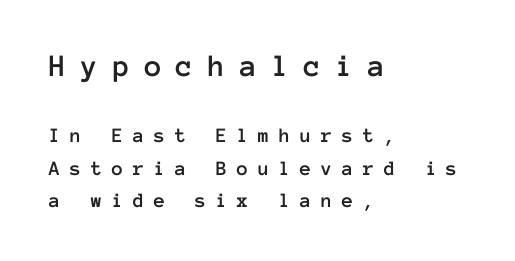
Q: Is the text italic (slanted)? A: No, it is upright.
Q: Is the text underlined? A: No.
Q: How is the paragraph aligned? A: Left-aligned.
Q: Is the spacing between letters normal or unusually wide? A: Unusually wide.
Q: Is the spacing between lines tight, normal or loose? A: Normal.
Q: Which block of text is set in a larger size, the first (top) or the second (bottom)? A: The first (top) one.
Q: Width (condensed, normal, or wide)? A: Normal.
Q: Stroke contrast? A: Low.
Q: x-height? A: Medium.
Q: Monospaced? A: Yes.
